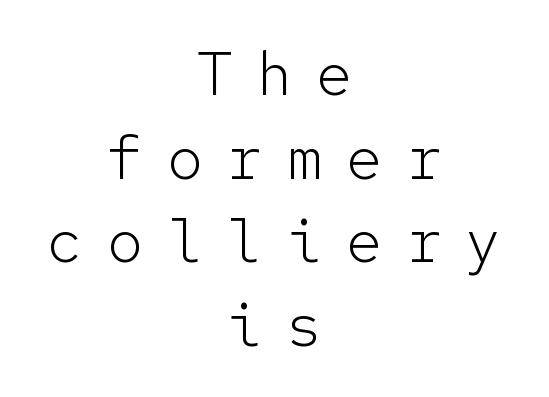
The image shows 61 px light sans-serif type, upright, monospaced; set centered, normal line spacing (1.37x), unusually wide letter spacing (+0.38 em), not underlined; low stroke contrast and a medium x-height.
